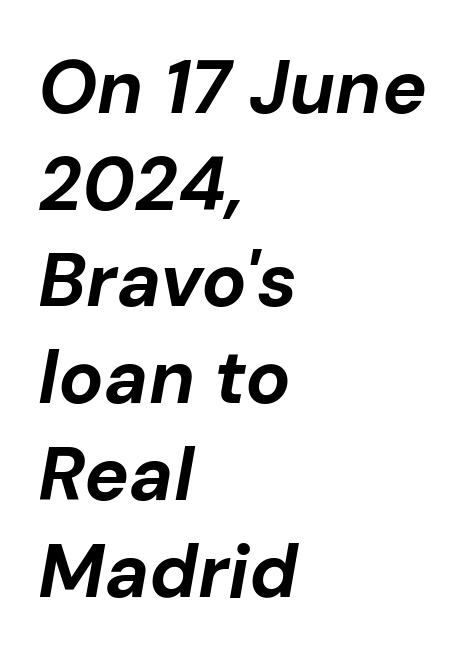
The lines sit at an ordinary, default distance from one another. A student would call this left alignment; a typographer would say flush left, rag right. There's an unmistakable incline to the writing here. Letters rest on an invisible, unmarked baseline. On the weight axis this lands at bold, roughly 700. A typesetter would call this zero additional tracking.
